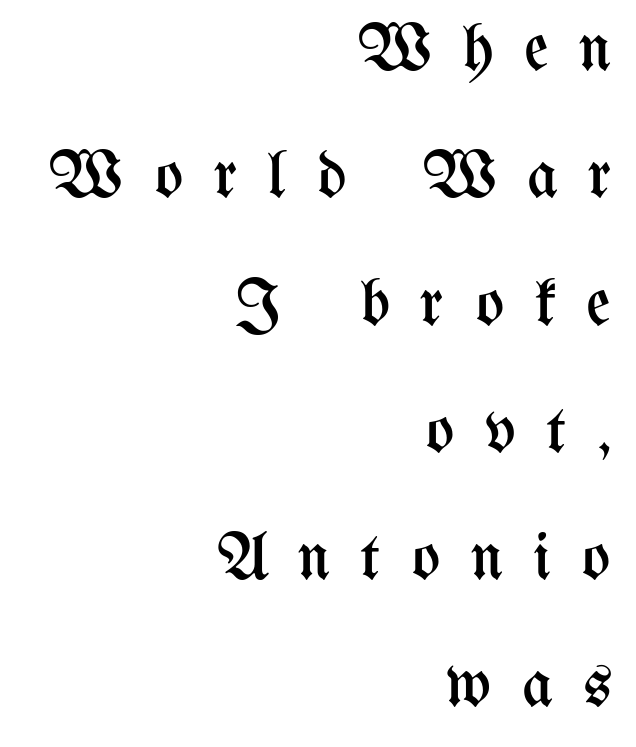
The image shows 67 px regular-weight, condensed type, upright; set right-aligned, loose line spacing (1.9x), unusually wide letter spacing (+0.45 em), not underlined; medium stroke contrast and a medium x-height.
